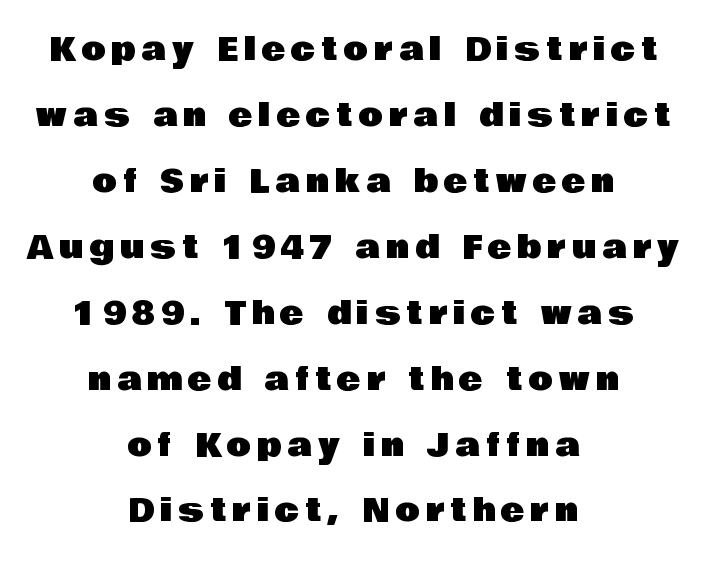
The image shows 32 px sans-serif type, upright; set centered, loose line spacing (2.06x), not underlined; low stroke contrast and a large x-height.
